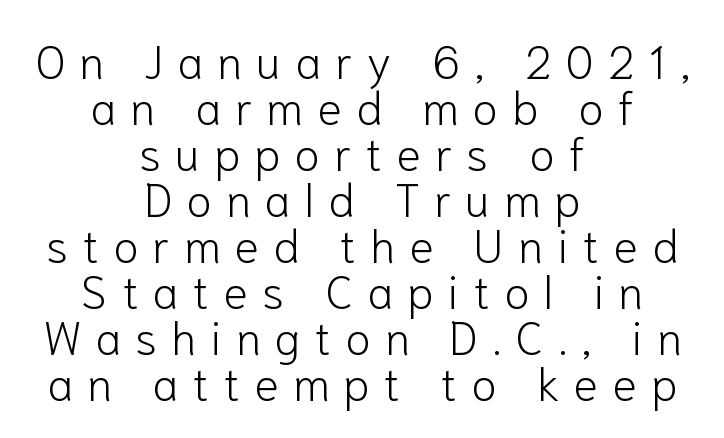
Q: Is the text bold? A: No.
Q: Is the text italic (slanted)? A: No, it is upright.
Q: Is the typeface a serif or a sans-serif typeface? A: Sans-serif.
Q: Is the text underlined? A: No.
Q: How is the paragraph aligned? A: Centered.
Q: Is the spacing between letters normal or unusually wide? A: Unusually wide.
Q: Is the spacing between lines tight, normal or loose? A: Tight.
Q: Width (condensed, normal, or wide)? A: Normal.
Q: Stroke contrast? A: Low.
Q: x-height? A: Medium.
Q: Monospaced? A: No.
